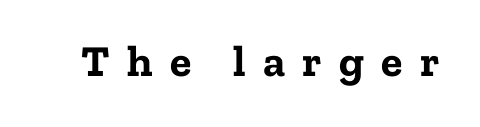
Q: Is the text bold? A: Yes.
Q: Is the text italic (slanted)? A: No, it is upright.
Q: Is the typeface a serif or a sans-serif typeface? A: Serif.
Q: Is the text underlined? A: No.
Q: Is the spacing between letters normal or unusually wide? A: Unusually wide.
Q: Width (condensed, normal, or wide)? A: Normal.
Q: Stroke contrast? A: Low.
Q: x-height? A: Medium.
Q: Monospaced? A: No.
